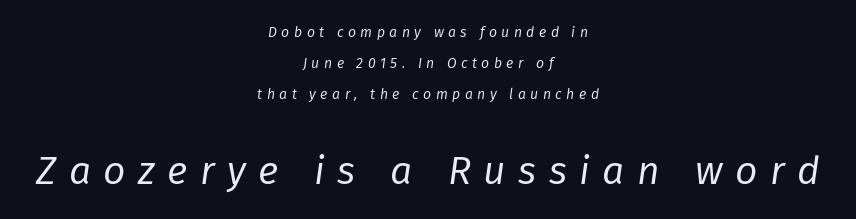
Note: smaller setting up top, larger setting below. Whoever set this chose breathing room over compactness in the vertical rhythm. Line starts and ends both wander, symmetrically. A light-to-regular cut is what we see here. Style check: oblique. Someone cranked the tracking dial way up on this one.
